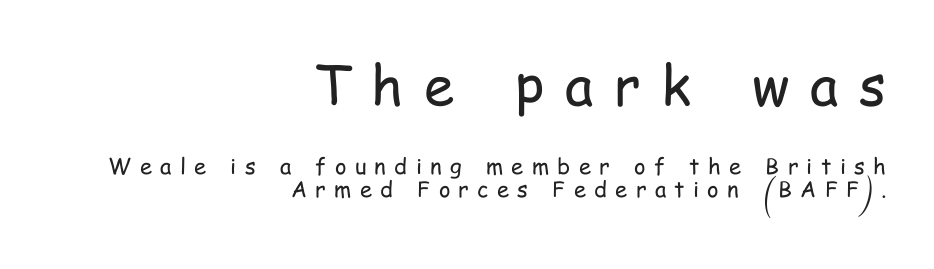
Upright lettering throughout. Weight class: somewhere from thin through regular. Tracking here is generous; glyphs stand well apart from one another. The rendering shrinks the type as you move from the upper chunk to the lower. Check the space under the baseline: it is left empty. These lines are rendered in a variable-pitch font.
